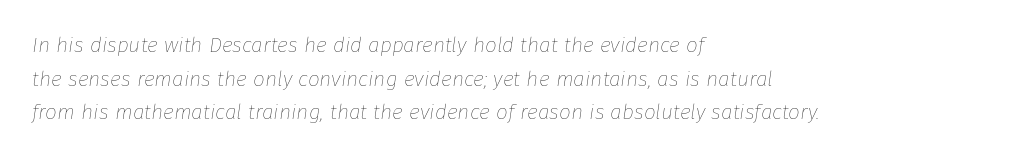
The face used here has a pronounced slope to its letters. Plain, unruled lines of type. This rendering uses left alignment, leaving the right contour irregular. In terms of leading, this rendering sits right in the middle. Compared with a typical body face, this is equally light or lighter still.
